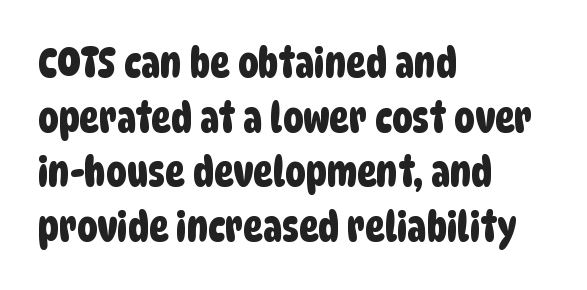
Q: Is the typeface a serif or a sans-serif typeface? A: Sans-serif.
Q: Is the text underlined? A: No.
Q: How is the paragraph aligned? A: Left-aligned.
Q: Is the spacing between letters normal or unusually wide? A: Normal.
Q: Is the spacing between lines tight, normal or loose? A: Normal.
Q: Width (condensed, normal, or wide)? A: Condensed.
Q: Stroke contrast? A: Low.
Q: x-height? A: Large.
Q: Monospaced? A: No.
